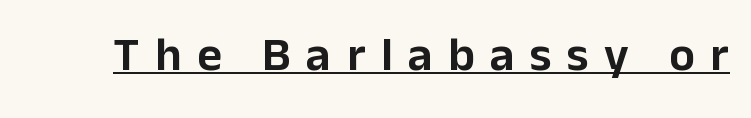
Q: Is the text italic (slanted)? A: No, it is upright.
Q: Is the typeface a serif or a sans-serif typeface? A: Sans-serif.
Q: Is the text underlined? A: Yes.
Q: Is the spacing between letters normal or unusually wide? A: Unusually wide.
Q: Width (condensed, normal, or wide)? A: Normal.
Q: Stroke contrast? A: Low.
Q: x-height? A: Medium.
Q: Monospaced? A: No.
